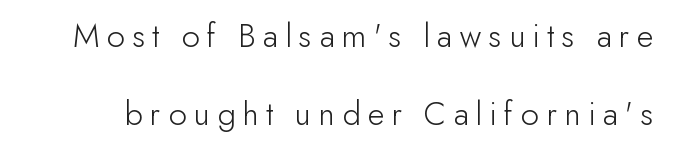
The image shows 35 px light sans-serif type, upright; set loose line spacing (2.23x), unusually wide letter spacing (+0.21 em), not underlined; low stroke contrast and a small x-height.
